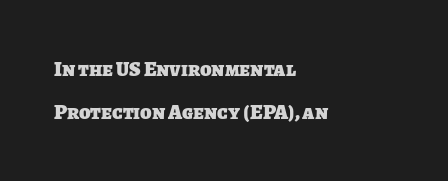
The image shows 21 px bold type; set left-aligned, loose line spacing (2.04x), normal letter spacing, not underlined.
